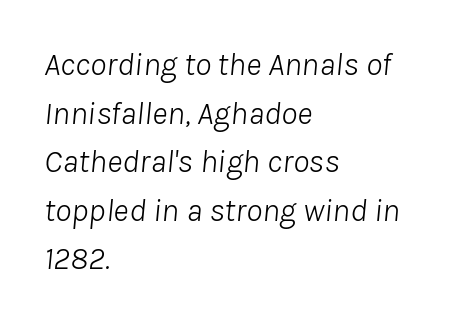
The image shows 33 px light type, italic (leaning right); set left-aligned, normal line spacing (1.47x), normal letter spacing, not underlined; low stroke contrast and a medium x-height.
